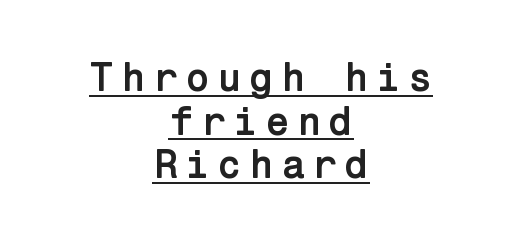
{"serif": "no", "italic": "no", "bold": "yes", "weight": "semibold", "width": "normal", "stroke_contrast": "low", "x_height": "medium", "underline": "yes", "align": "center", "line_spacing": "tight", "line_spacing_ratio": 1.09, "glyph_px": 40}
